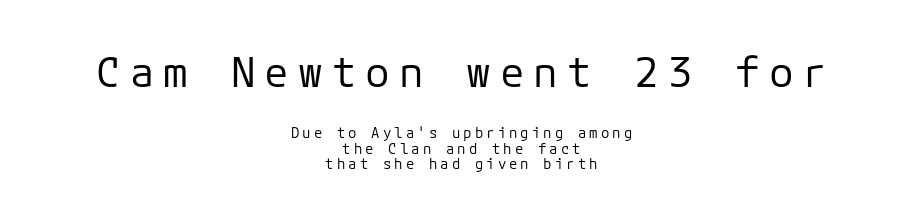
Q: Is the text bold? A: No.
Q: Is the text italic (slanted)? A: No, it is upright.
Q: Is the typeface a serif or a sans-serif typeface? A: Sans-serif.
Q: Is the text underlined? A: No.
Q: How is the paragraph aligned? A: Centered.
Q: Is the spacing between letters normal or unusually wide? A: Unusually wide.
Q: Is the spacing between lines tight, normal or loose? A: Tight.
Q: Which block of text is set in a larger size, the first (top) or the second (bottom)? A: The first (top) one.
Q: Width (condensed, normal, or wide)? A: Normal.
Q: Stroke contrast? A: Low.
Q: x-height? A: Medium.
Q: Monospaced? A: Yes.
